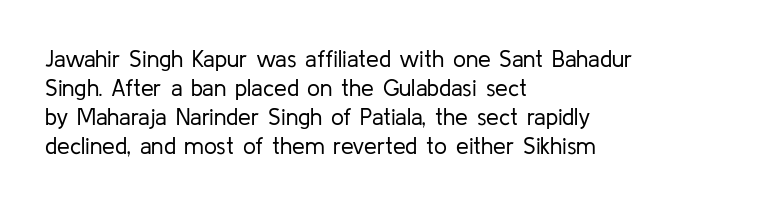
Q: Is the text bold? A: No.
Q: Is the text italic (slanted)? A: No, it is upright.
Q: Is the text underlined? A: No.
Q: How is the paragraph aligned? A: Left-aligned.
Q: Is the spacing between letters normal or unusually wide? A: Normal.
Q: Is the spacing between lines tight, normal or loose? A: Normal.
